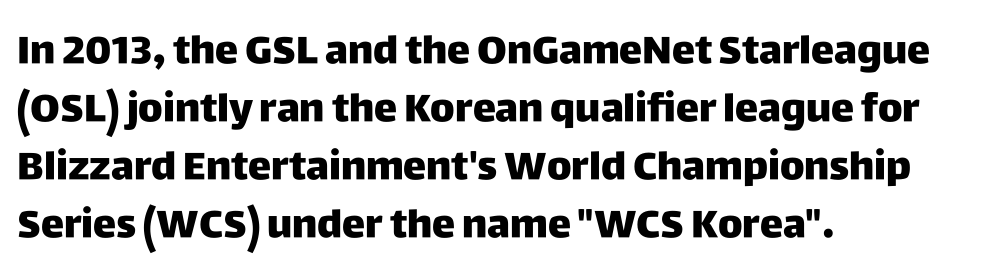
The image shows 39 px heavy sans-serif type, upright; set left-aligned, normal line spacing (1.49x), normal letter spacing, not underlined; low stroke contrast and a large x-height.
